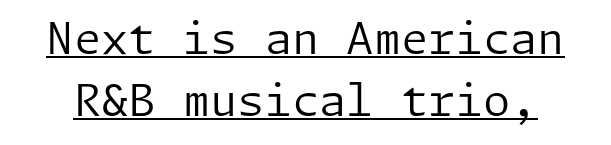
The image shows 44 px regular-weight sans-serif type, upright; set normal line spacing (1.4x), normal letter spacing, underlined; low stroke contrast and a medium x-height.
